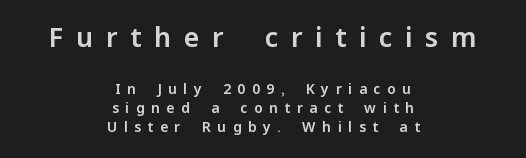
This sample uses an upright cut, with every glyph sitting square on the baseline. Look at the glyph heights: the upper group is clearly the bigger setting. The setting favours the middle, as headings and verse often do. The glyphs are unaccompanied by any horizontal stroke below them. The lines sit at an ordinary, default distance from one another. Someone cranked the tracking dial way up on this one.
